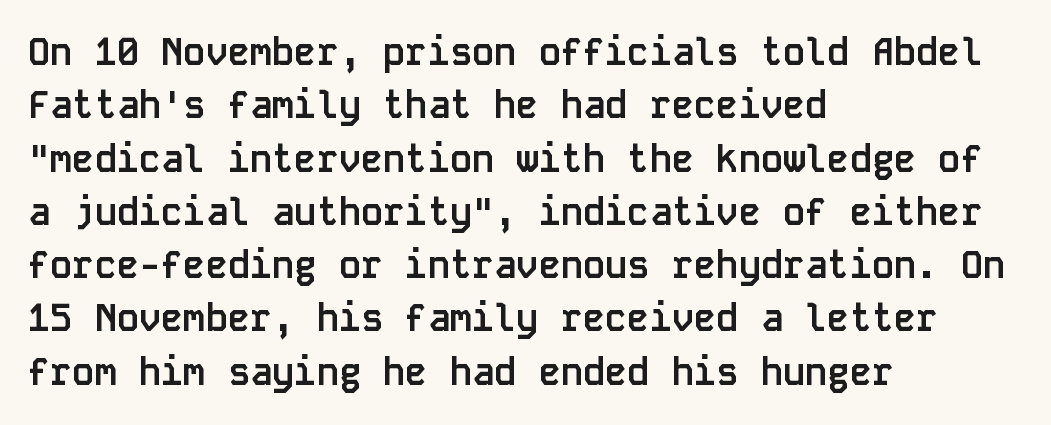
{"serif": "no", "italic": "no", "bold": "yes", "weight": "semibold", "width": "normal", "stroke_contrast": "low", "x_height": "large", "monospaced": "yes", "underline": "no", "align": "left", "line_spacing": "normal", "line_spacing_ratio": 1.44, "letter_spacing": "normal", "letter_spacing_em": 0.0, "glyph_px": 37}
